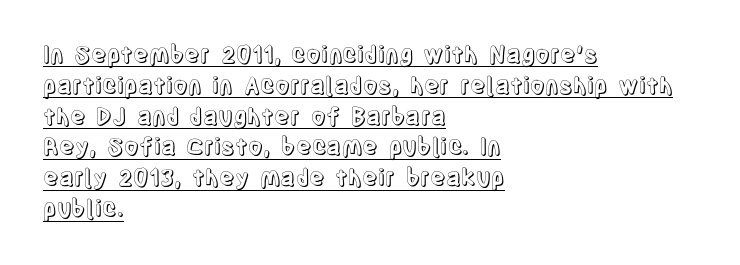
The image shows 23 px text type, upright; set left-aligned, normal line spacing (1.34x), normal letter spacing, underlined.
